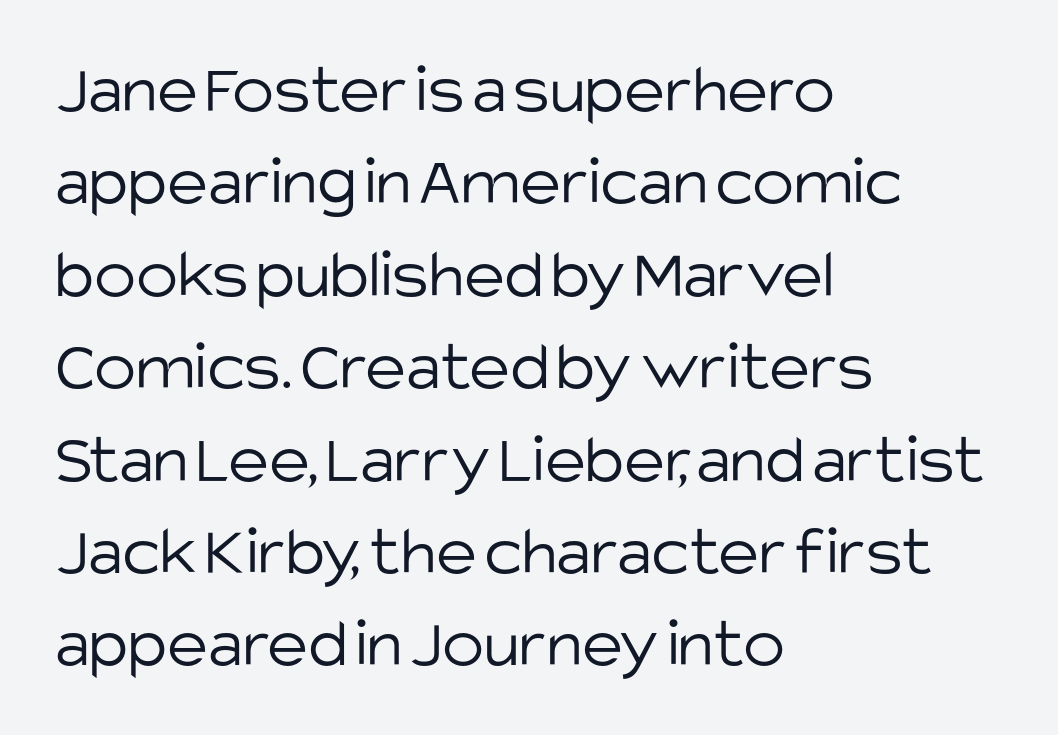
Q: Is the text bold? A: No.
Q: Is the text italic (slanted)? A: No, it is upright.
Q: Is the typeface a serif or a sans-serif typeface? A: Sans-serif.
Q: Is the text underlined? A: No.
Q: How is the paragraph aligned? A: Left-aligned.
Q: Is the spacing between letters normal or unusually wide? A: Normal.
Q: Is the spacing between lines tight, normal or loose? A: Normal.
Q: Width (condensed, normal, or wide)? A: Normal.
Q: Stroke contrast? A: Low.
Q: x-height? A: Large.
Q: Monospaced? A: No.
